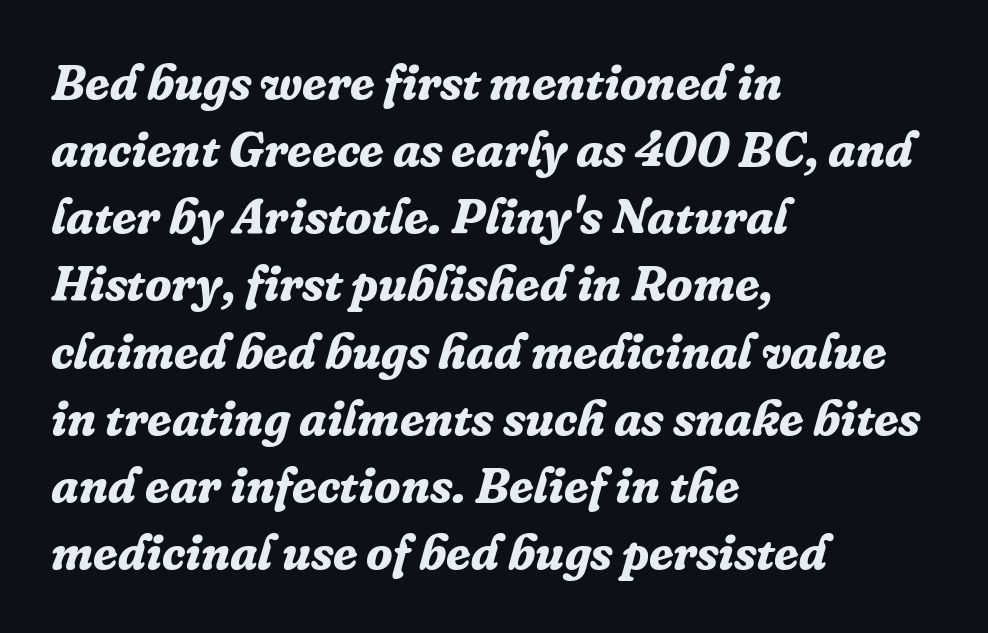
{"serif": "yes", "italic": "yes", "lean": "right", "slant_degrees": 16, "bold": "yes", "weight": "bold", "width": "normal", "stroke_contrast": "low", "x_height": "medium", "monospaced": "no", "underline": "no", "align": "left", "line_spacing": "normal", "line_spacing_ratio": 1.37, "letter_spacing": "normal", "letter_spacing_em": 0.0, "glyph_px": 49}
